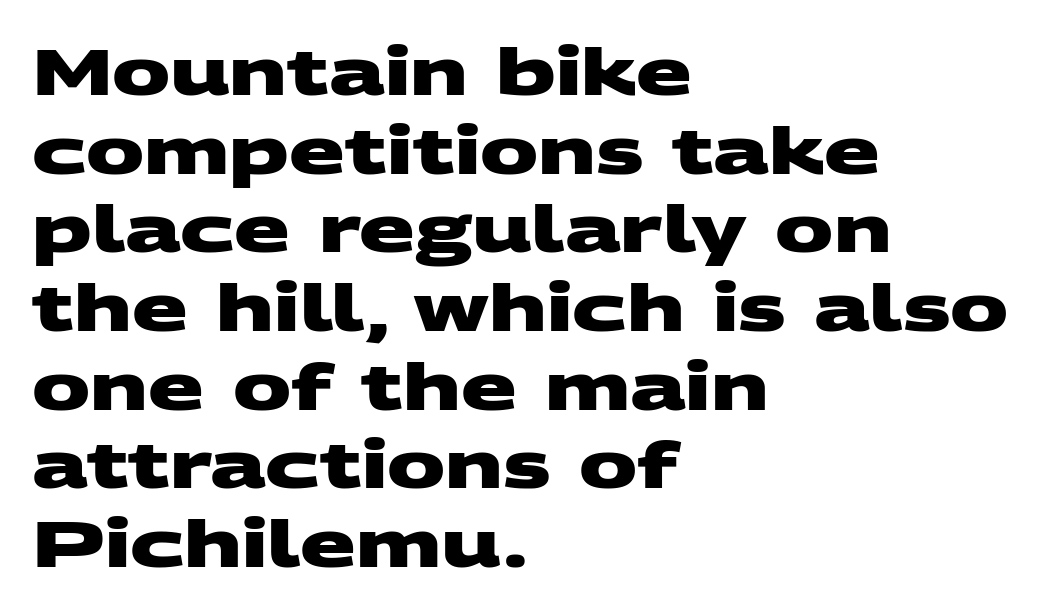
The image shows 65 px heavy, wide sans-serif type; set left-aligned, line spacing 1.21x, normal letter spacing, not underlined; medium stroke contrast and a large x-height.
